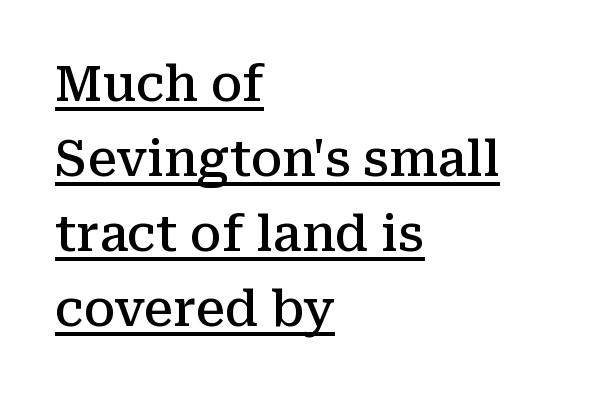
The image shows 49 px semibold serif type, upright; set left-aligned, normal line spacing (1.53x), normal letter spacing, underlined; medium stroke contrast and a medium x-height.
